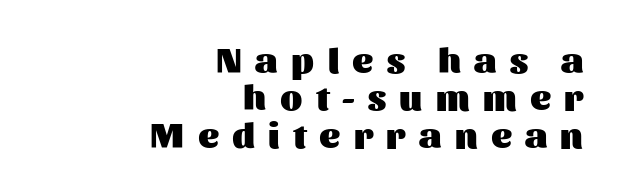
Q: Is the text bold? A: Yes.
Q: Is the text italic (slanted)? A: No, it is upright.
Q: Is the typeface a serif or a sans-serif typeface? A: Sans-serif.
Q: Is the text underlined? A: No.
Q: How is the paragraph aligned? A: Right-aligned.
Q: Is the spacing between letters normal or unusually wide? A: Unusually wide.
Q: Is the spacing between lines tight, normal or loose? A: Tight.
Q: Width (condensed, normal, or wide)? A: Normal.
Q: Stroke contrast? A: Medium.
Q: x-height? A: Medium.
Q: Monospaced? A: No.
